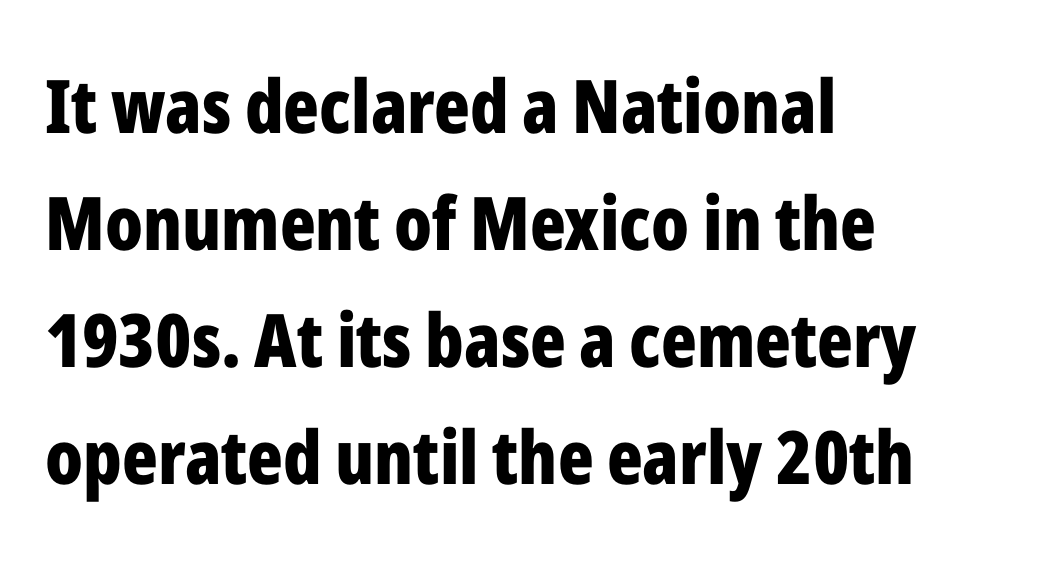
Letters rest on an invisible, unmarked baseline. Note the varied advance widths — an 'i' is clearly narrower than an 'm'. The ragged edge is on the right, which tells us the setting is flush left. How heavy is the stroke? Heavy — this is a bold. The glyphs in this specimen are sans serif.
